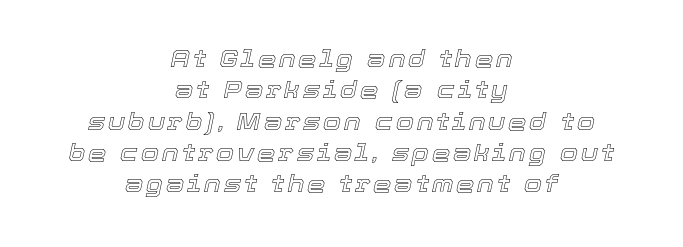
{"italic": "yes", "lean": "right", "slant_degrees": 12, "underline": "no", "align": "center", "line_spacing": "normal", "line_spacing_ratio": 1.36, "glyph_px": 23}
